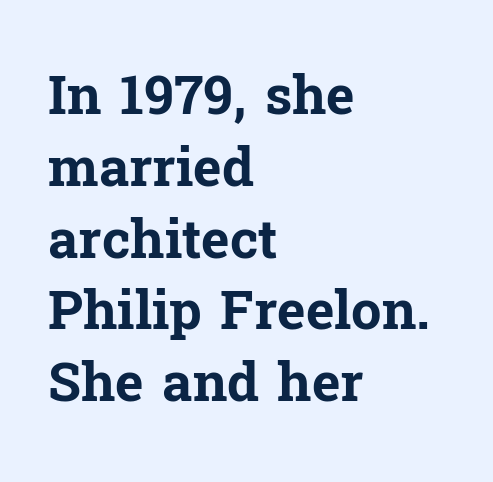
Leftover space on each line is placed entirely after the last word. Note the varied advance widths — an 'i' is clearly narrower than an 'm'. Students, observe: this is what conventionally led text looks like. How heavy is the stroke? Heavy — this is a bold. No word sits above an underline.
